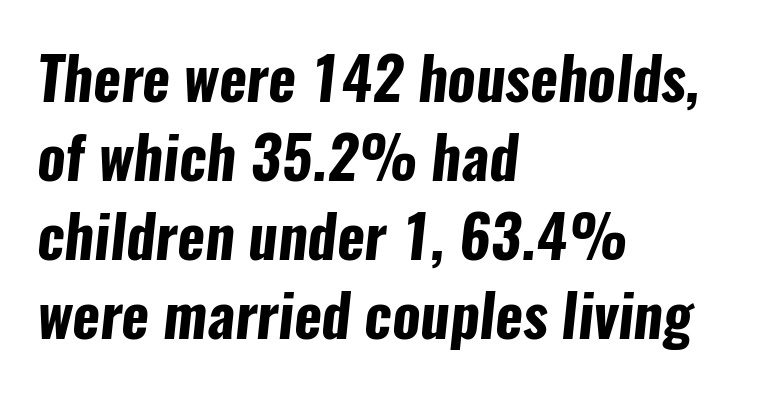
Q: Is the text bold? A: Yes.
Q: Is the typeface a serif or a sans-serif typeface? A: Sans-serif.
Q: Is the text underlined? A: No.
Q: How is the paragraph aligned? A: Left-aligned.
Q: Is the spacing between letters normal or unusually wide? A: Normal.
Q: Is the spacing between lines tight, normal or loose? A: Normal.
Q: Width (condensed, normal, or wide)? A: Condensed.
Q: Stroke contrast? A: Low.
Q: x-height? A: Medium.
Q: Monospaced? A: No.
